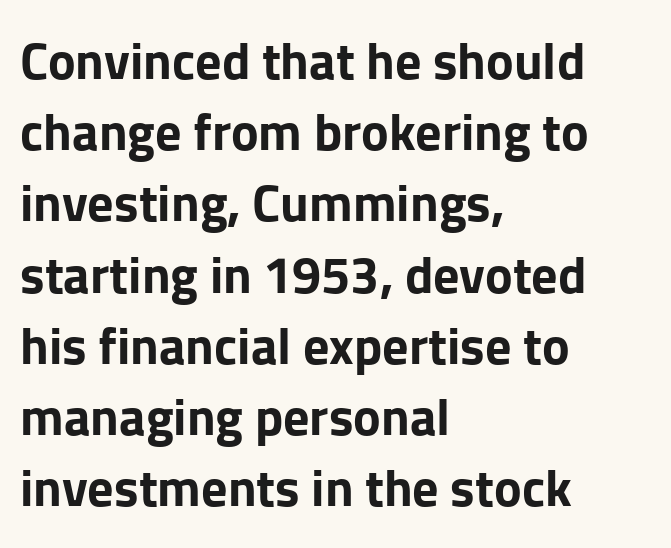
Q: Is the text bold? A: Yes.
Q: Is the text italic (slanted)? A: No, it is upright.
Q: Is the typeface a serif or a sans-serif typeface? A: Sans-serif.
Q: Is the text underlined? A: No.
Q: How is the paragraph aligned? A: Left-aligned.
Q: Is the spacing between letters normal or unusually wide? A: Normal.
Q: Is the spacing between lines tight, normal or loose? A: Normal.
Q: Width (condensed, normal, or wide)? A: Normal.
Q: Stroke contrast? A: Low.
Q: x-height? A: Medium.
Q: Monospaced? A: No.
